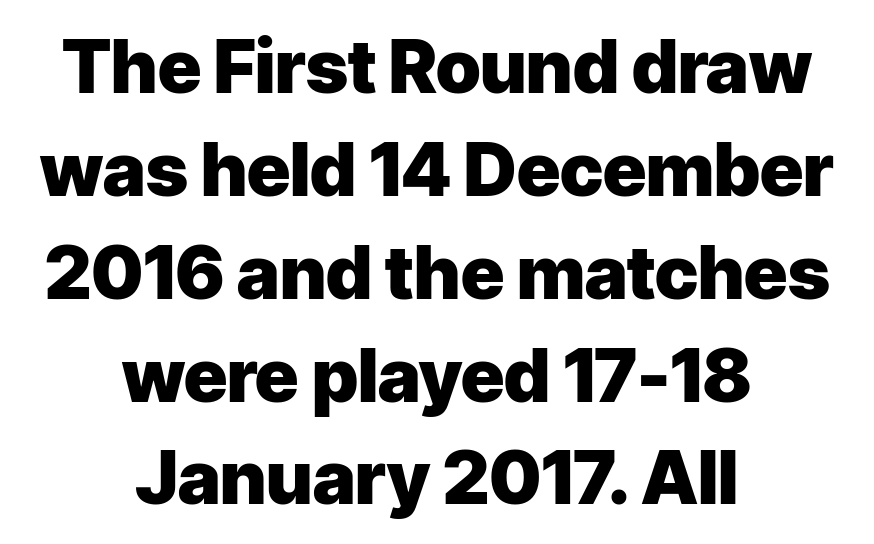
{"serif": "no", "italic": "no", "bold": "yes", "weight": "heavy", "width": "normal", "stroke_contrast": "low", "x_height": "medium", "monospaced": "no", "underline": "no", "align": "center", "line_spacing": "normal", "line_spacing_ratio": 1.39, "letter_spacing": "normal", "letter_spacing_em": 0.0, "glyph_px": 74}
